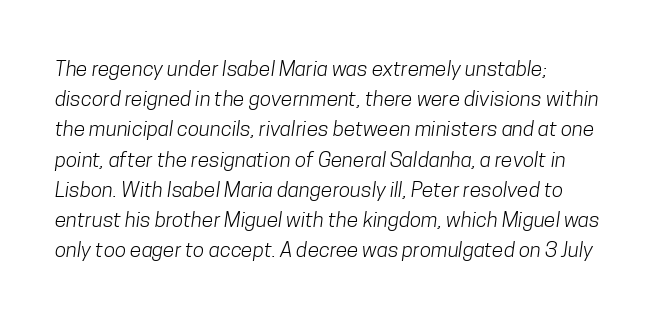
No letter is thick-stroked: the sample isn't bold. Default kerning and tracking; the words read as compact shapes. Regarding leading, the lines here are spaced in the standard way. Descenders are the only things crossing below the line.
